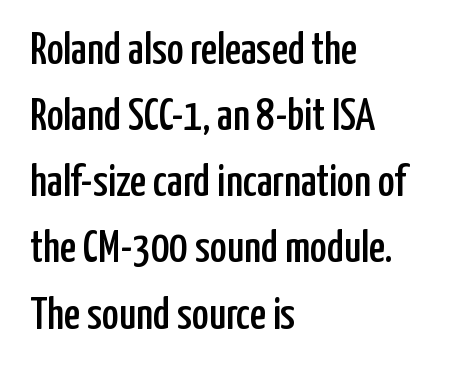
Q: Is the text italic (slanted)? A: No, it is upright.
Q: Is the typeface a serif or a sans-serif typeface? A: Sans-serif.
Q: Is the text underlined? A: No.
Q: How is the paragraph aligned? A: Left-aligned.
Q: Is the spacing between letters normal or unusually wide? A: Normal.
Q: Is the spacing between lines tight, normal or loose? A: Normal.
Q: Width (condensed, normal, or wide)? A: Condensed.
Q: Stroke contrast? A: Low.
Q: x-height? A: Medium.
Q: Monospaced? A: No.
